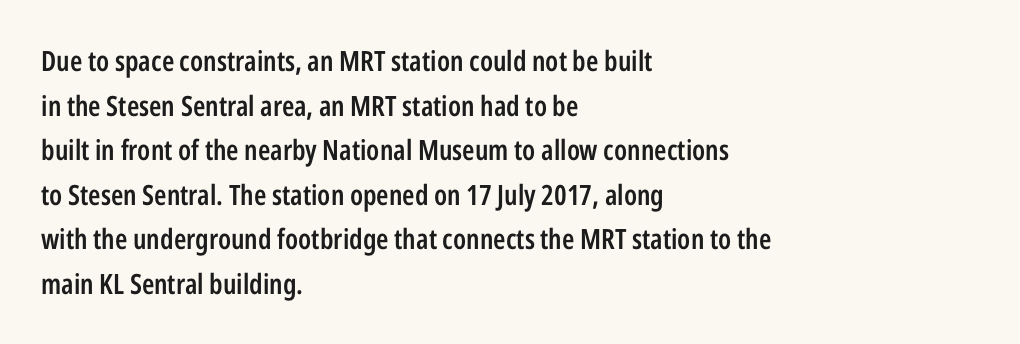
The image shows 28 px semibold, condensed sans-serif type, upright; set left-aligned, normal line spacing (1.59x), normal letter spacing, not underlined; low stroke contrast and a medium x-height.
